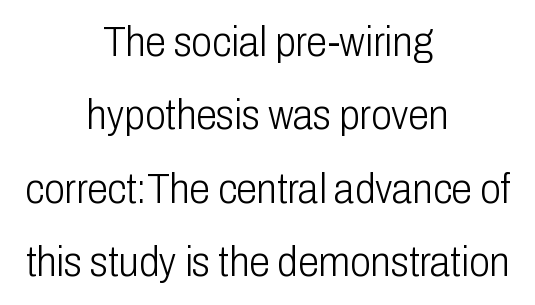
Q: Is the text bold? A: No.
Q: Is the text italic (slanted)? A: No, it is upright.
Q: Is the typeface a serif or a sans-serif typeface? A: Sans-serif.
Q: Is the text underlined? A: No.
Q: How is the paragraph aligned? A: Centered.
Q: Is the spacing between letters normal or unusually wide? A: Normal.
Q: Width (condensed, normal, or wide)? A: Condensed.
Q: Stroke contrast? A: Low.
Q: x-height? A: Medium.
Q: Monospaced? A: No.
